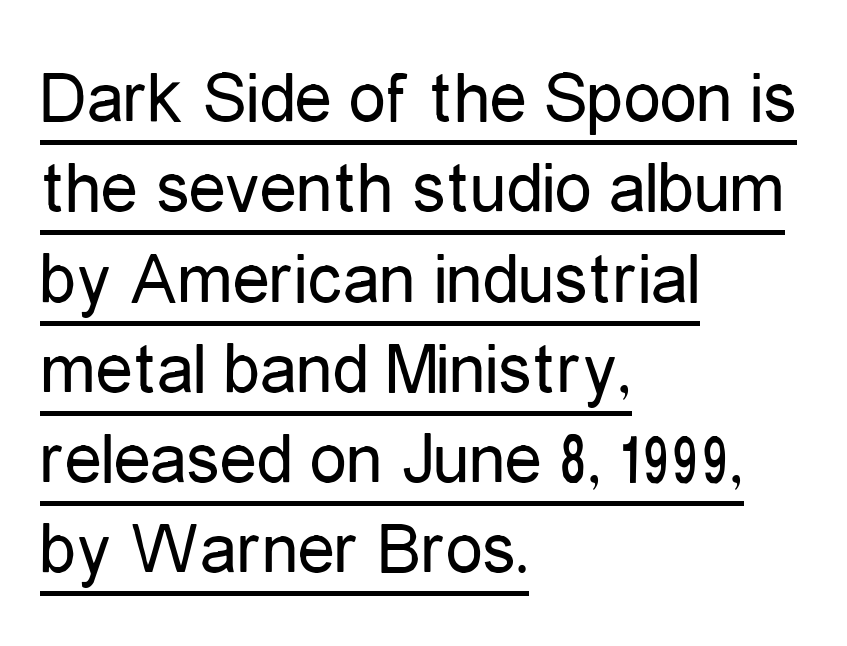
{"serif": "no", "italic": "no", "bold": "no", "weight": "regular", "width": "condensed", "stroke_contrast": "low", "x_height": "medium", "monospaced": "no", "underline": "yes", "align": "left", "line_spacing_ratio": 1.22, "letter_spacing": "normal", "letter_spacing_em": 0.0, "glyph_px": 74}
